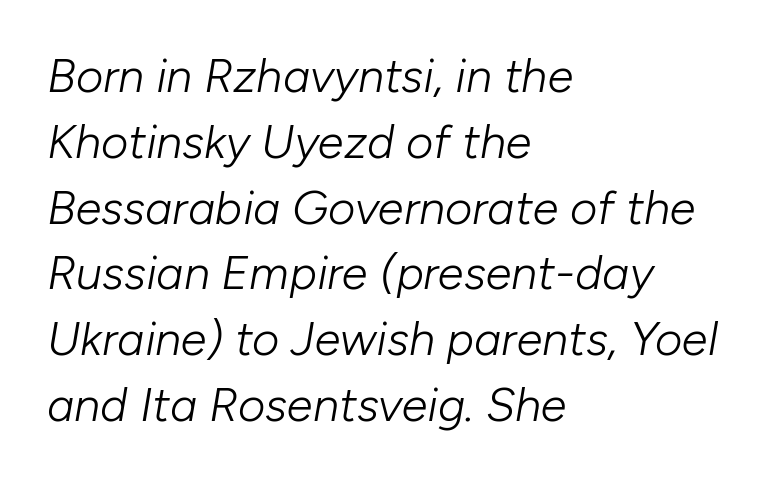
The image shows 47 px light type, italic (leaning right); set left-aligned, normal line spacing (1.4x), normal letter spacing, not underlined; low stroke contrast and a medium x-height.
